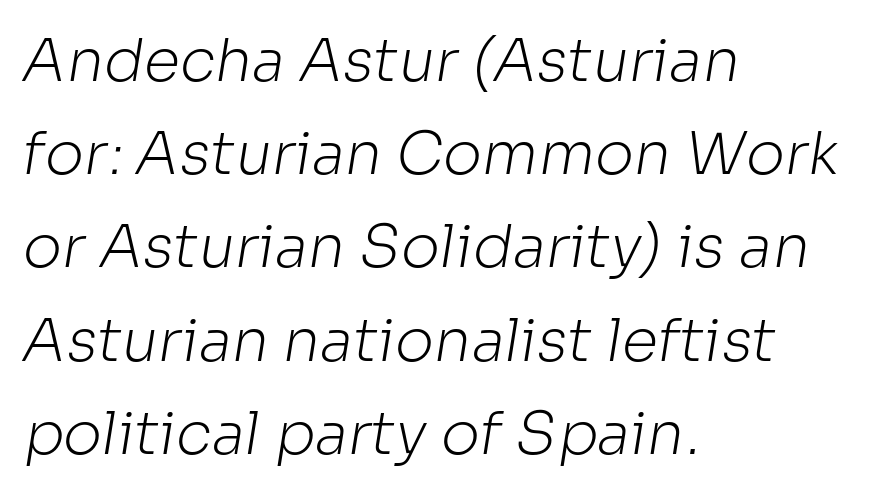
The image shows 59 px light sans-serif type; set left-aligned, normal line spacing (1.58x), normal letter spacing, not underlined; low stroke contrast and a medium x-height.
